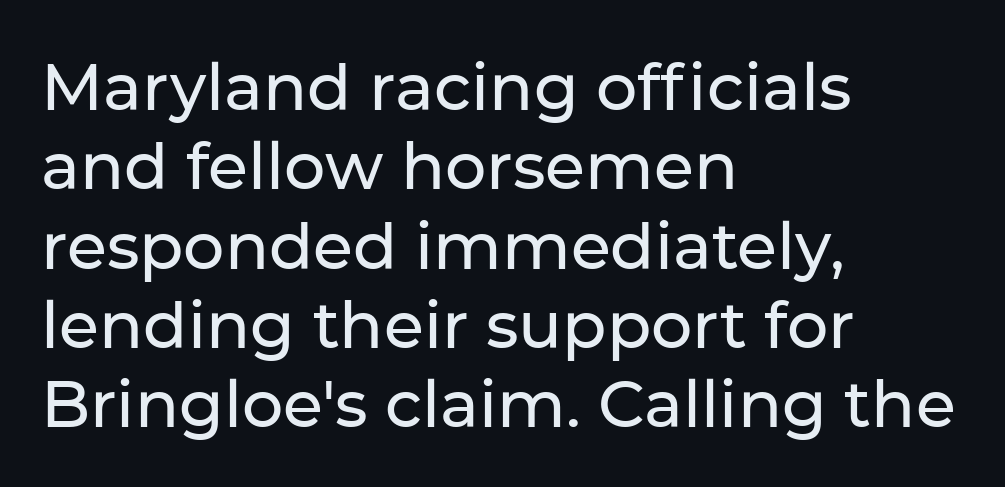
The image shows 65 px sans-serif type, upright; set left-aligned, line spacing 1.22x, normal letter spacing, not underlined; low stroke contrast and a medium x-height.
